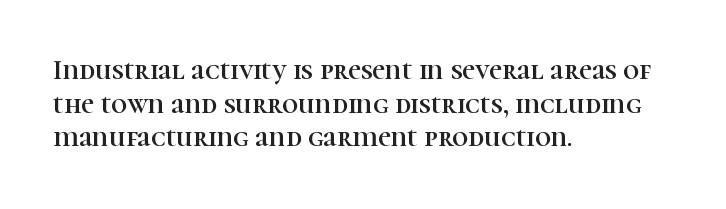
{"serif": "yes", "italic": "no", "width": "normal", "stroke_contrast": "high", "x_height": "medium", "monospaced": "no", "underline": "no", "align": "left", "line_spacing_ratio": 1.2, "letter_spacing": "normal", "letter_spacing_em": 0.0, "glyph_px": 28}
